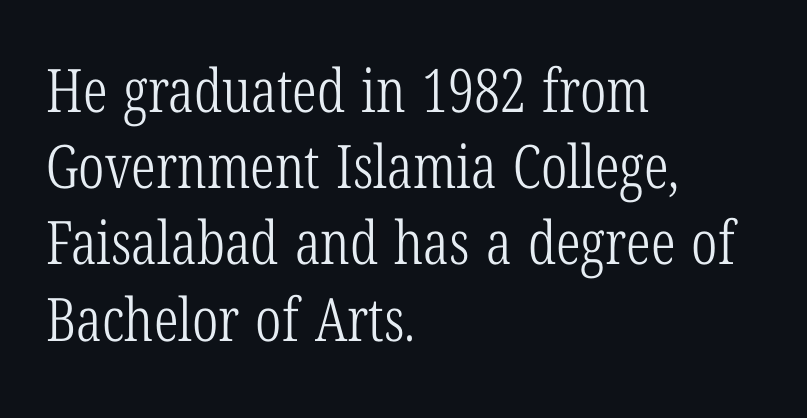
Q: Is the text bold? A: No.
Q: Is the text italic (slanted)? A: No, it is upright.
Q: Is the typeface a serif or a sans-serif typeface? A: Serif.
Q: Is the text underlined? A: No.
Q: How is the paragraph aligned? A: Left-aligned.
Q: Is the spacing between letters normal or unusually wide? A: Normal.
Q: Is the spacing between lines tight, normal or loose? A: Normal.
Q: Width (condensed, normal, or wide)? A: Condensed.
Q: Stroke contrast? A: Low.
Q: x-height? A: Medium.
Q: Monospaced? A: No.
